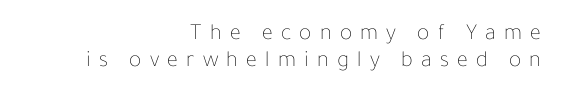
The image shows 23 px text type, upright; set right-aligned, line spacing 1.16x, unusually wide letter spacing (+0.36 em), not underlined.
